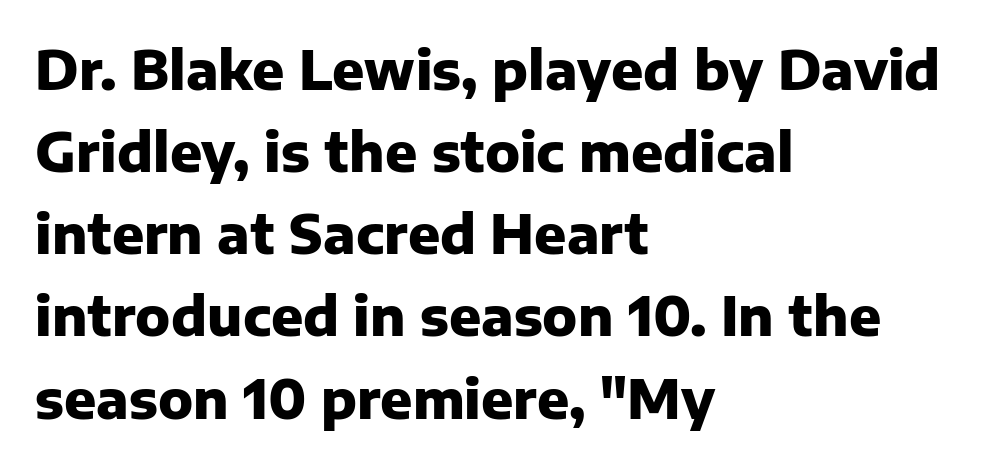
Looks like regular typesetting: each glyph gets only the width it needs. Upright lettering throughout. Nothing sits at the stroke ends, so this counts as sans-serif. Honestly, there is no underline to notice here at all. Observe the ordinary spacing: letters are neighbours, not strangers. The glyphs have the mass of a bold cut.
